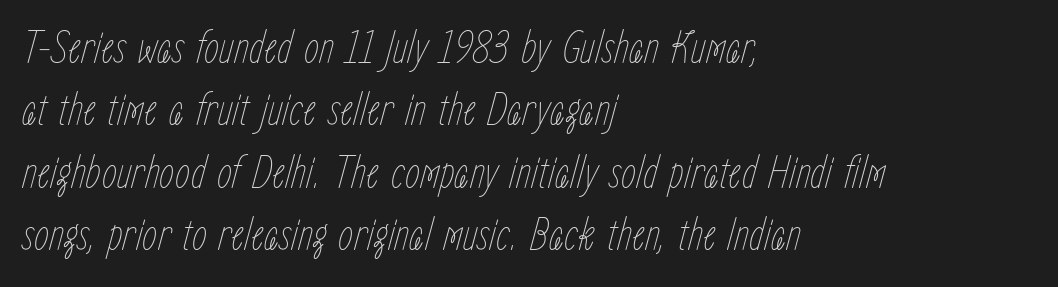
The image shows 48 px thin, condensed type, italic (leaning right); set left-aligned, normal line spacing (1.3x), normal letter spacing, not underlined; low stroke contrast and a medium x-height.
